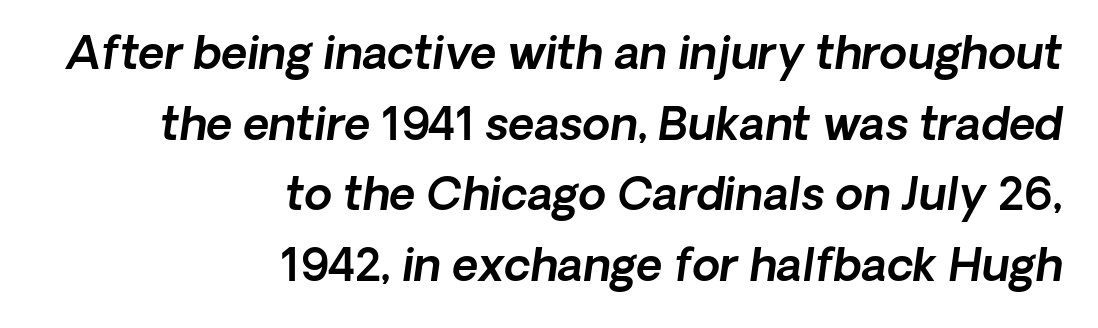
Q: Is the typeface a serif or a sans-serif typeface? A: Sans-serif.
Q: Is the text underlined? A: No.
Q: How is the paragraph aligned? A: Right-aligned.
Q: Is the spacing between letters normal or unusually wide? A: Normal.
Q: Is the spacing between lines tight, normal or loose? A: Normal.
Q: Width (condensed, normal, or wide)? A: Normal.
Q: x-height? A: Medium.
Q: Monospaced? A: No.
